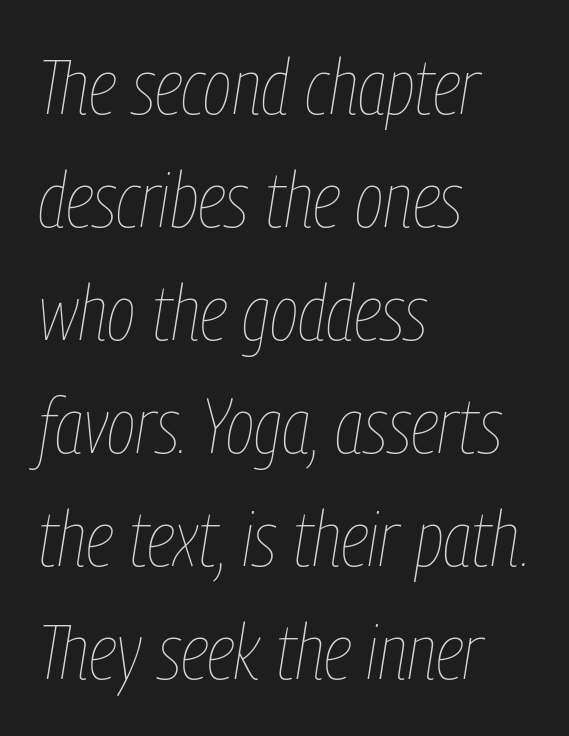
Q: Is the text bold? A: No.
Q: Is the text italic (slanted)? A: Yes, it leans right by about 9 degrees.
Q: Is the text underlined? A: No.
Q: How is the paragraph aligned? A: Left-aligned.
Q: Is the spacing between letters normal or unusually wide? A: Normal.
Q: Is the spacing between lines tight, normal or loose? A: Normal.
Q: Width (condensed, normal, or wide)? A: Condensed.
Q: Stroke contrast? A: Low.
Q: x-height? A: Medium.
Q: Monospaced? A: No.
